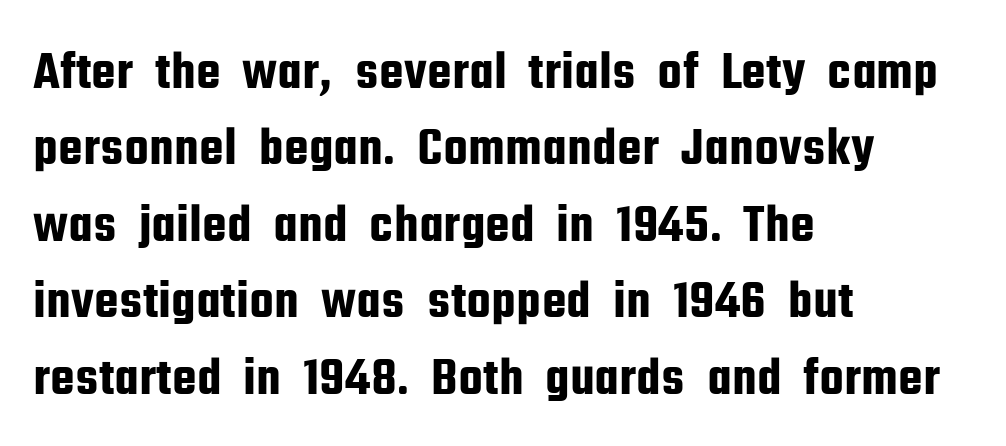
The image shows 55 px condensed sans-serif type, upright; set left-aligned, normal line spacing (1.39x), normal letter spacing, not underlined; low stroke contrast and a medium x-height.
